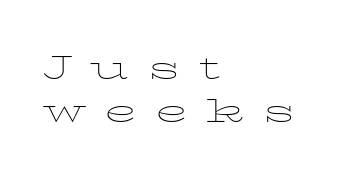
{"italic": "no", "bold": "no", "weight": "thin", "width": "wide", "stroke_contrast": "low", "x_height": "medium", "monospaced": "no", "underline": "no", "align": "left", "line_spacing": "tight", "line_spacing_ratio": 0.98, "letter_spacing": "wide", "letter_spacing_em": 0.41, "glyph_px": 44}
